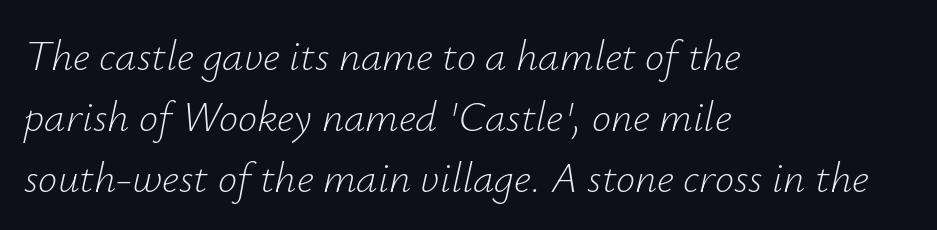
Q: Is the text bold? A: No.
Q: Is the text italic (slanted)? A: Yes, it leans right by about 12 degrees.
Q: Is the text underlined? A: No.
Q: How is the paragraph aligned? A: Left-aligned.
Q: Is the spacing between letters normal or unusually wide? A: Normal.
Q: Is the spacing between lines tight, normal or loose? A: Normal.
Q: Width (condensed, normal, or wide)? A: Normal.
Q: Stroke contrast? A: Low.
Q: x-height? A: Small.
Q: Monospaced? A: No.
